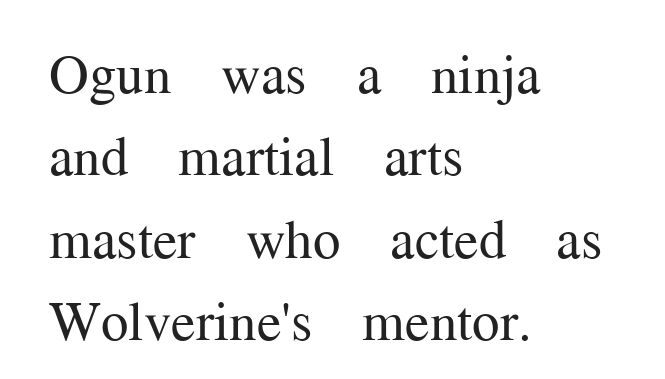
Q: Is the text bold? A: No.
Q: Is the text italic (slanted)? A: No, it is upright.
Q: Is the typeface a serif or a sans-serif typeface? A: Serif.
Q: Is the text underlined? A: No.
Q: How is the paragraph aligned? A: Left-aligned.
Q: Is the spacing between letters normal or unusually wide? A: Normal.
Q: Is the spacing between lines tight, normal or loose? A: Normal.
Q: Width (condensed, normal, or wide)? A: Normal.
Q: Stroke contrast? A: Medium.
Q: x-height? A: Medium.
Q: Monospaced? A: No.
